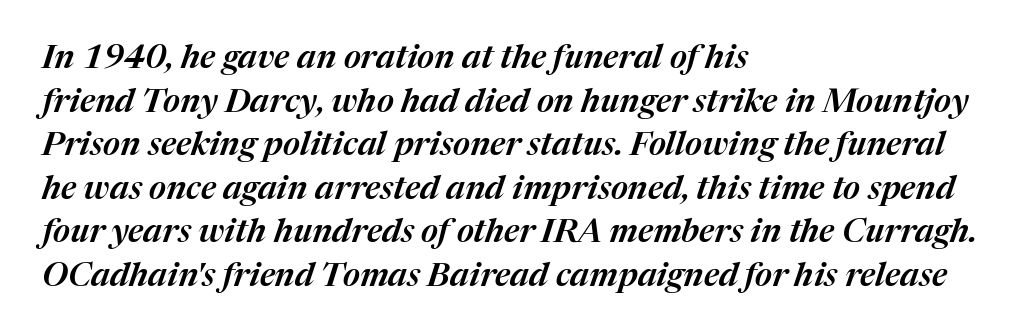
The image shows 33 px text type, italic (leaning right); set left-aligned, normal line spacing (1.32x), normal letter spacing, not underlined; medium stroke contrast and a medium x-height.
